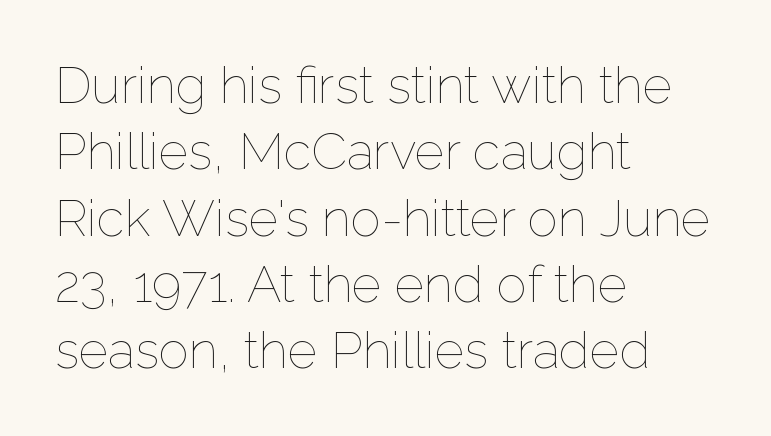
Q: Is the text bold? A: No.
Q: Is the text italic (slanted)? A: No, it is upright.
Q: Is the text underlined? A: No.
Q: How is the paragraph aligned? A: Left-aligned.
Q: Is the spacing between letters normal or unusually wide? A: Normal.
Q: Is the spacing between lines tight, normal or loose? A: Normal.
Q: Width (condensed, normal, or wide)? A: Normal.
Q: Stroke contrast? A: Low.
Q: x-height? A: Medium.
Q: Monospaced? A: No.
